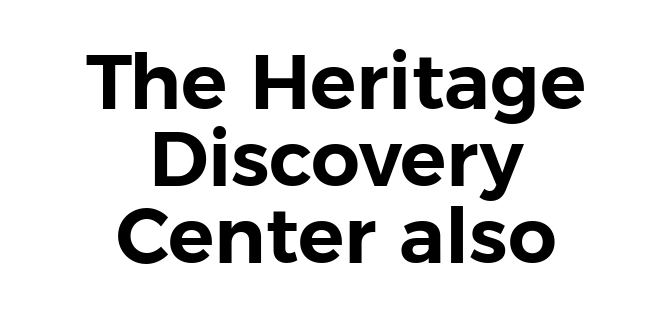
The image shows 77 px sans-serif type, upright; set centered, tight line spacing (1.0x), normal letter spacing, not underlined; low stroke contrast and a medium x-height.
